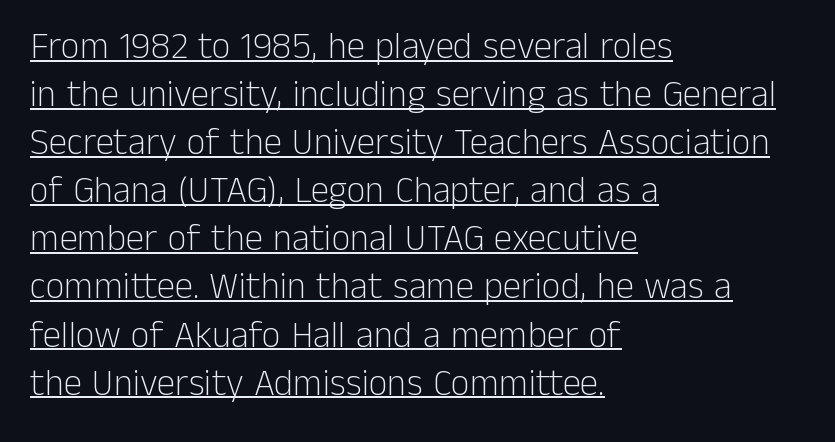
Q: Is the text bold? A: No.
Q: Is the text italic (slanted)? A: No, it is upright.
Q: Is the typeface a serif or a sans-serif typeface? A: Sans-serif.
Q: Is the text underlined? A: Yes.
Q: How is the paragraph aligned? A: Left-aligned.
Q: Is the spacing between letters normal or unusually wide? A: Normal.
Q: Is the spacing between lines tight, normal or loose? A: Normal.
Q: Width (condensed, normal, or wide)? A: Normal.
Q: Stroke contrast? A: Low.
Q: x-height? A: Medium.
Q: Monospaced? A: No.
